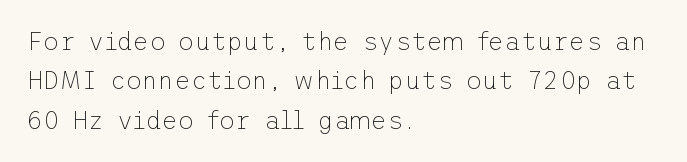
{"italic": "no", "bold": "no", "underline": "no", "align": "left", "line_spacing": "normal", "line_spacing_ratio": 1.58, "letter_spacing": "normal", "letter_spacing_em": 0.0, "glyph_px": 25}
